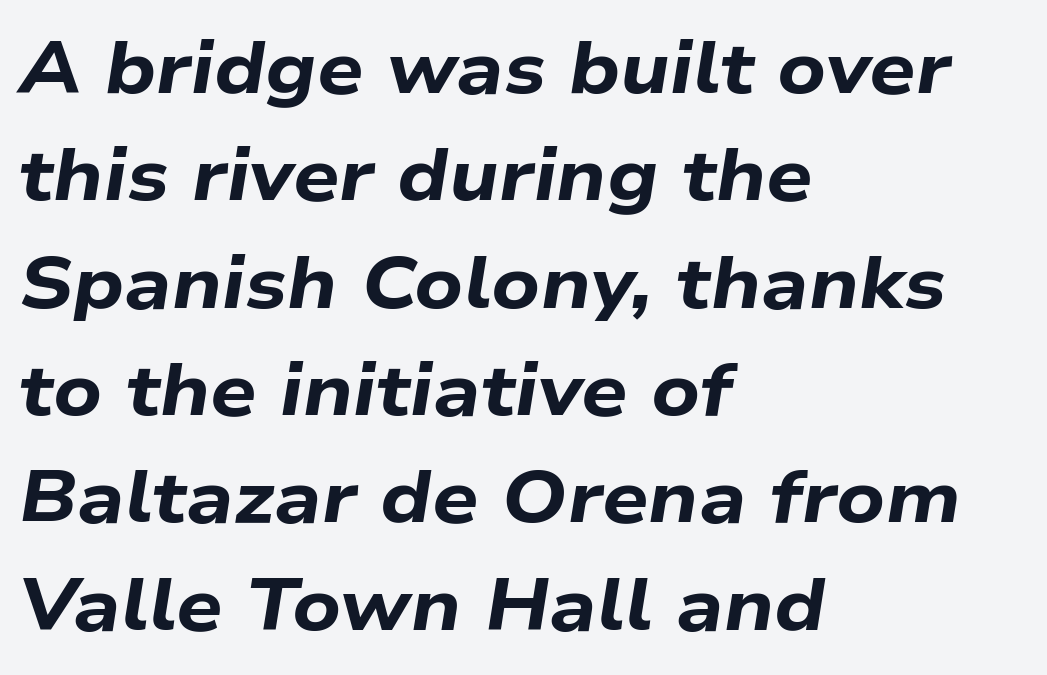
Q: Is the text bold? A: Yes.
Q: Is the text italic (slanted)? A: Yes, it leans right by about 9 degrees.
Q: Is the text underlined? A: No.
Q: How is the paragraph aligned? A: Left-aligned.
Q: Is the spacing between letters normal or unusually wide? A: Normal.
Q: Is the spacing between lines tight, normal or loose? A: Normal.
Q: Width (condensed, normal, or wide)? A: Wide.
Q: Stroke contrast? A: Low.
Q: x-height? A: Medium.
Q: Monospaced? A: No.
